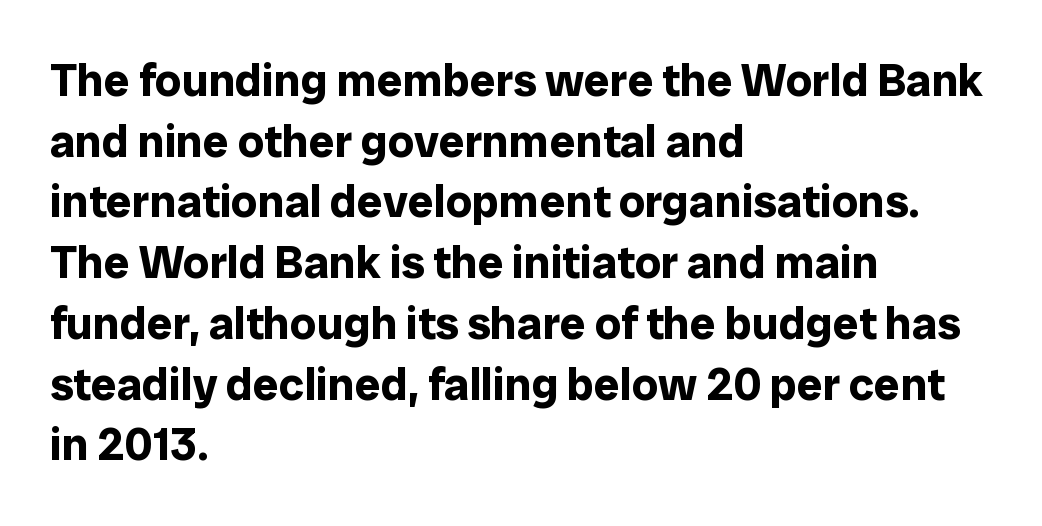
Q: Is the text bold? A: Yes.
Q: Is the text italic (slanted)? A: No, it is upright.
Q: Is the typeface a serif or a sans-serif typeface? A: Sans-serif.
Q: Is the text underlined? A: No.
Q: How is the paragraph aligned? A: Left-aligned.
Q: Is the spacing between letters normal or unusually wide? A: Normal.
Q: Is the spacing between lines tight, normal or loose? A: Normal.
Q: Width (condensed, normal, or wide)? A: Normal.
Q: Stroke contrast? A: Low.
Q: x-height? A: Medium.
Q: Monospaced? A: No.
